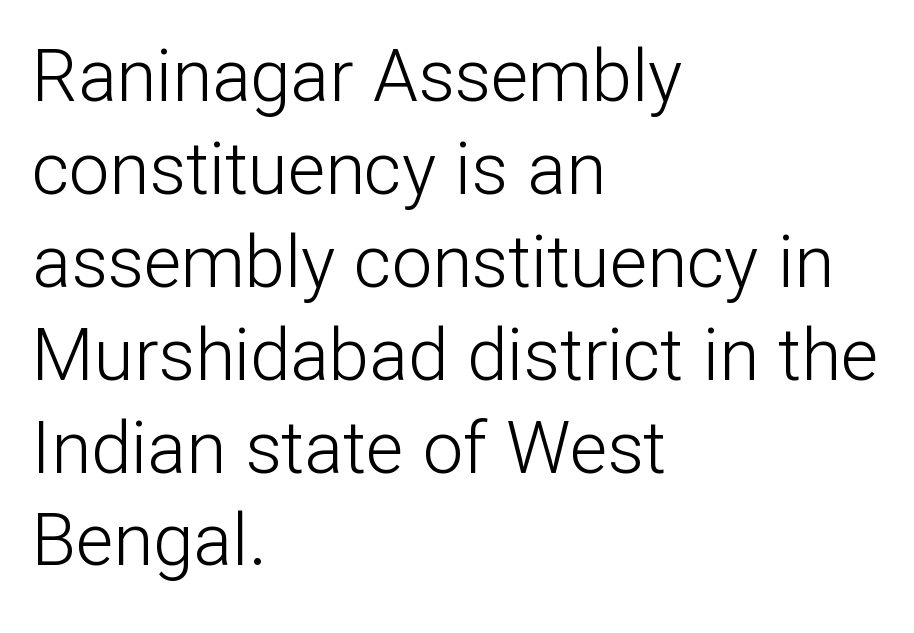
Letters rest on an invisible, unmarked baseline. Stroke terminals: plain, sans-serif. The gaps between neighbouring characters are ordinary and unremarkable. Do the letters lean? They stand straight. In CSS terms this would be text-align: left. The strokes are not fattened; the text isn't bold.
